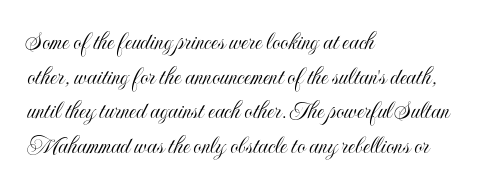
The image shows 26 px text type; set left-aligned, normal line spacing (1.33x), normal letter spacing, not underlined.
